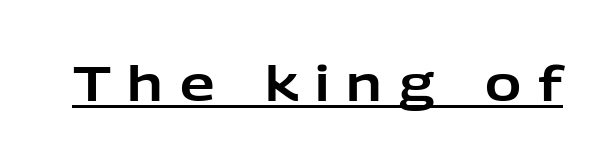
{"serif": "no", "italic": "no", "width": "normal", "stroke_contrast": "low", "x_height": "medium", "monospaced": "no", "underline": "yes", "letter_spacing": "wide", "letter_spacing_em": 0.34, "glyph_px": 49}
